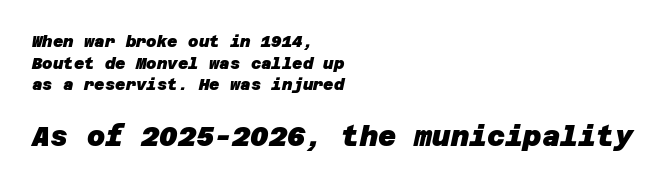
Font category for this specimen: sans-serif. Type size steps up from the first block to the second. Heft: maximum for text — a bold. Successive baselines arrive at the customary interval.
